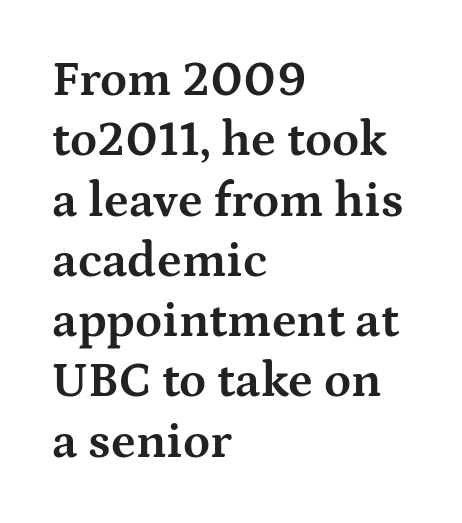
The specimen reads as upright at a glance. Bare-footed words on every line. Each letter keeps its own natural width here, so spacing adapts to shape. Serifs: yes, visible at the terminals of the letterforms. A classic flush-left, rag-right setting is used for this passage. Strokes here are thick enough to call this a true bold.
